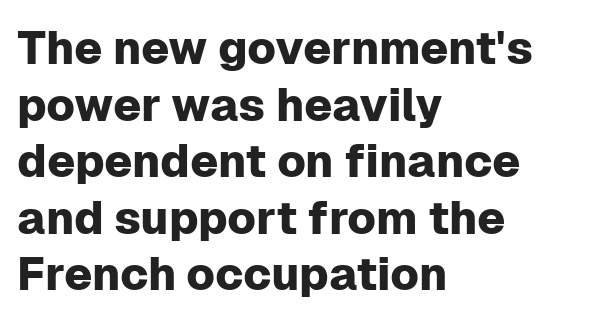
The lettering stays uniformly vertical, giving the passage a roman look. Nothing sits at the stroke ends, so this counts as sans-serif. Which margin do the lines hug? The left one — the right edge is uneven. Looks like regular typesetting: each glyph gets only the width it needs. Compared with typical body copy, the letter spacing here is the same.
